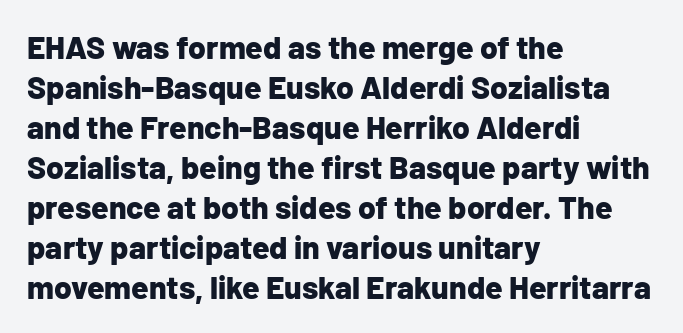
Each line starts at the same left margin while the right side varies. The letters are bold, with thick, heavy strokes. A bare baseline throughout the passage. The tracking reads as untouched default to a designer's eye.
